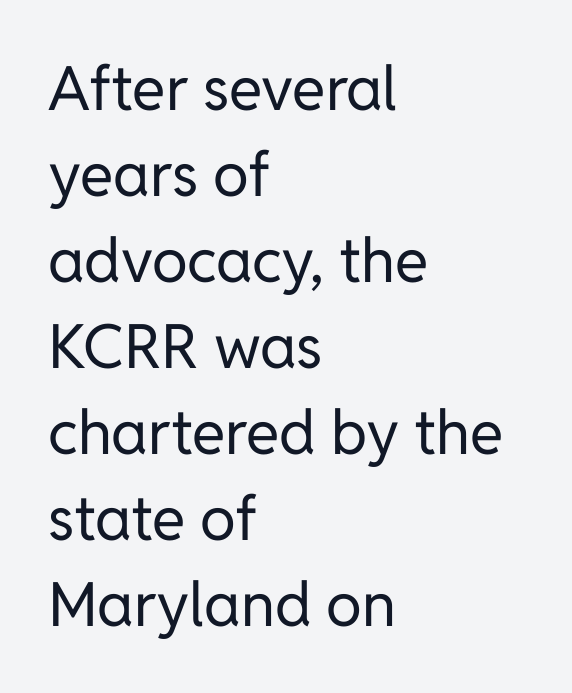
The rendering uses a moderate line-height, typical for paragraphs. The face looks like a standard text weight, possibly lighter. A typesetter would call this proportional, since set widths differ per character. Default kerning and tracking; the words read as compact shapes.
